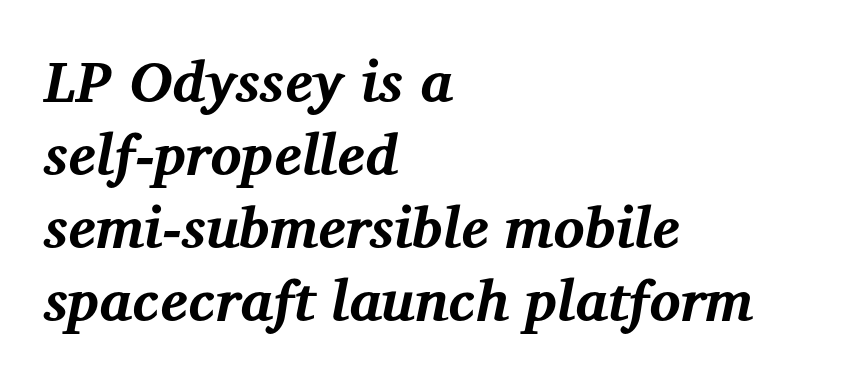
The image shows 58 px bold serif type, italic (leaning right); set left-aligned, normal line spacing (1.26x), normal letter spacing, not underlined; medium stroke contrast and a medium x-height.
